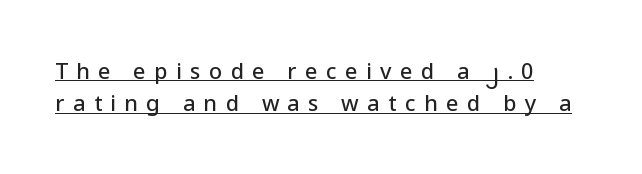
Q: Is the text italic (slanted)? A: No, it is upright.
Q: Is the text underlined? A: Yes.
Q: How is the paragraph aligned? A: Left-aligned.
Q: Is the spacing between letters normal or unusually wide? A: Unusually wide.
Q: Is the spacing between lines tight, normal or loose? A: Normal.
